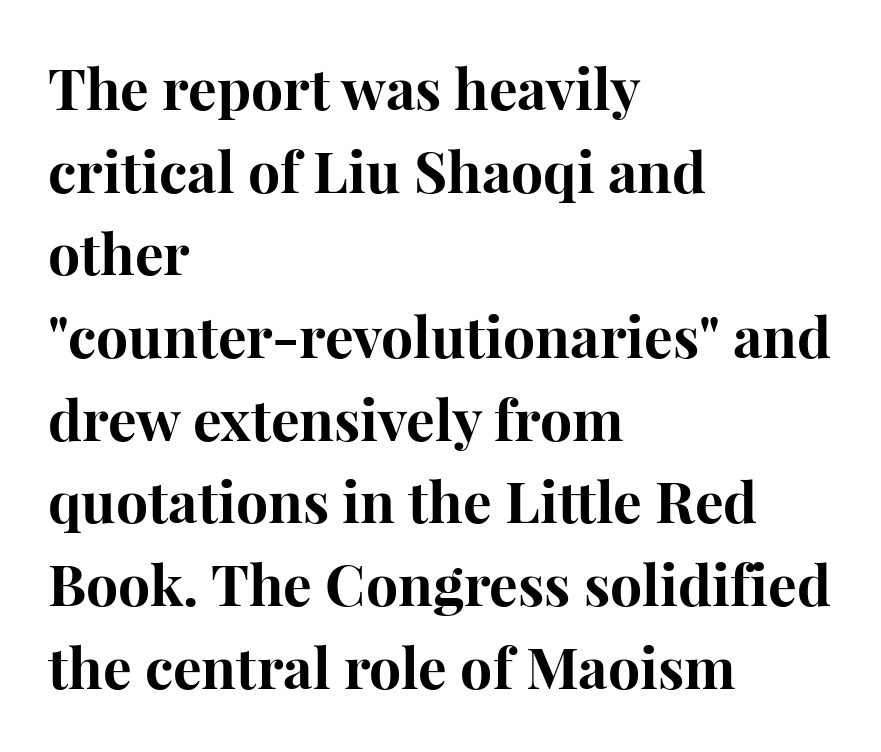
{"serif": "yes", "italic": "no", "bold": "yes", "weight": "bold", "width": "normal", "stroke_contrast": "high", "x_height": "medium", "monospaced": "no", "underline": "no", "align": "left", "line_spacing": "normal", "line_spacing_ratio": 1.45, "letter_spacing": "normal", "letter_spacing_em": 0.0, "glyph_px": 57}
